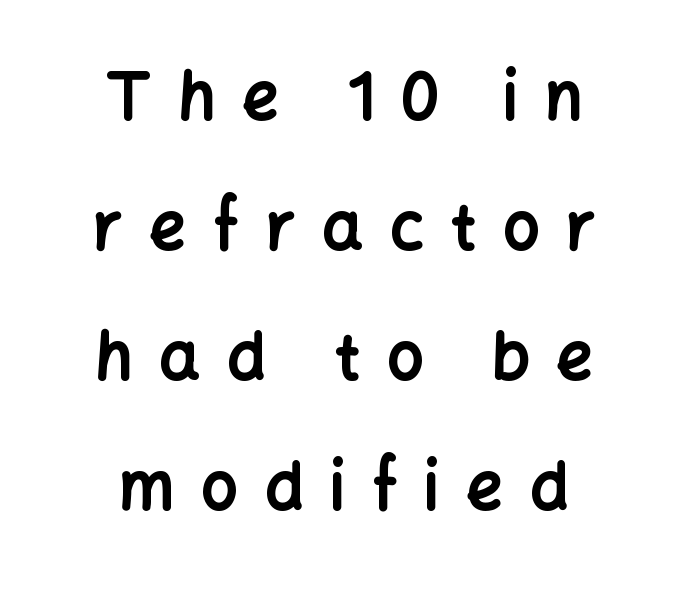
The image shows 64 px bold sans-serif type, upright; set centered, loose line spacing (2.03x), unusually wide letter spacing (+0.42 em), not underlined; low stroke contrast and a medium x-height.
